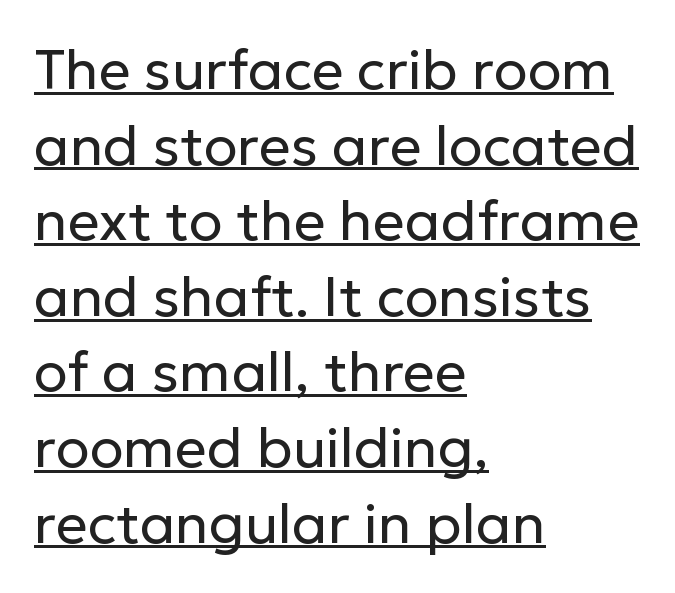
The image shows 56 px regular-weight sans-serif type, upright; set left-aligned, normal line spacing (1.35x), normal letter spacing, underlined; low stroke contrast and a medium x-height.
